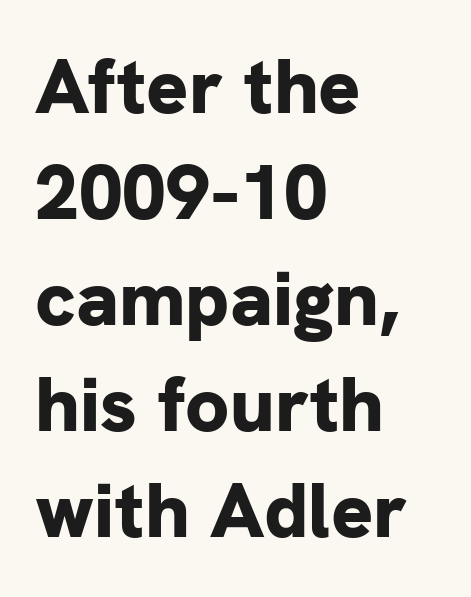
{"serif": "no", "italic": "no", "bold": "yes", "weight": "bold", "width": "normal", "stroke_contrast": "low", "x_height": "medium", "monospaced": "no", "underline": "no", "align": "left", "line_spacing": "normal", "line_spacing_ratio": 1.36, "letter_spacing": "normal", "letter_spacing_em": 0.0, "glyph_px": 78}
